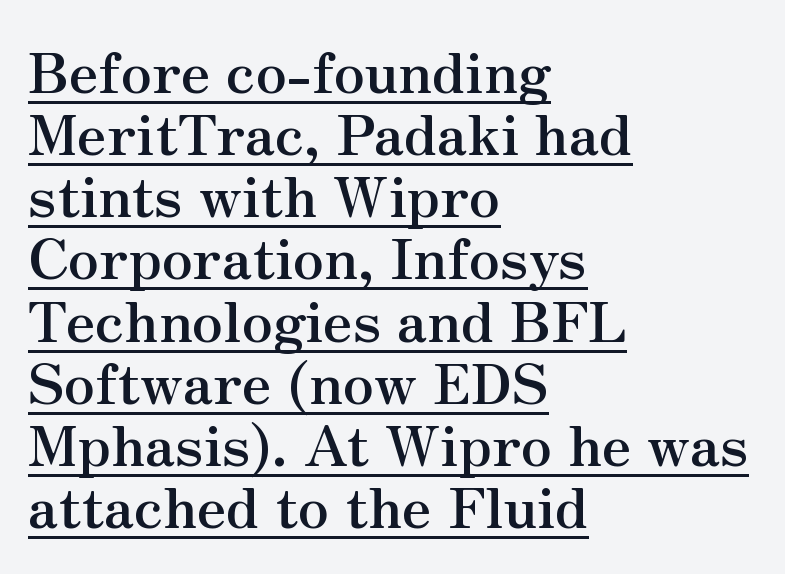
{"serif": "yes", "italic": "no", "bold": "yes", "weight": "semibold", "width": "normal", "stroke_contrast": "medium", "x_height": "small", "monospaced": "no", "underline": "yes", "align": "left", "line_spacing": "tight", "line_spacing_ratio": 1.11, "letter_spacing": "normal", "letter_spacing_em": 0.0, "glyph_px": 56}
